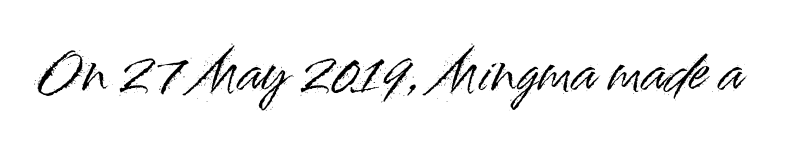
Q: Is the text italic (slanted)? A: Yes.
Q: Is the typeface a serif or a sans-serif typeface? A: Sans-serif.
Q: Is the text underlined? A: No.
Q: Is the spacing between letters normal or unusually wide? A: Normal.
Q: Width (condensed, normal, or wide)? A: Normal.
Q: Stroke contrast? A: High.
Q: x-height? A: Small.
Q: Monospaced? A: No.
